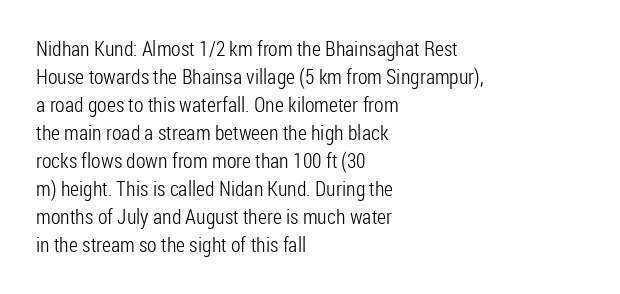
The image shows 21 px text type, upright; set left-aligned, normal line spacing (1.33x), normal letter spacing, not underlined.
